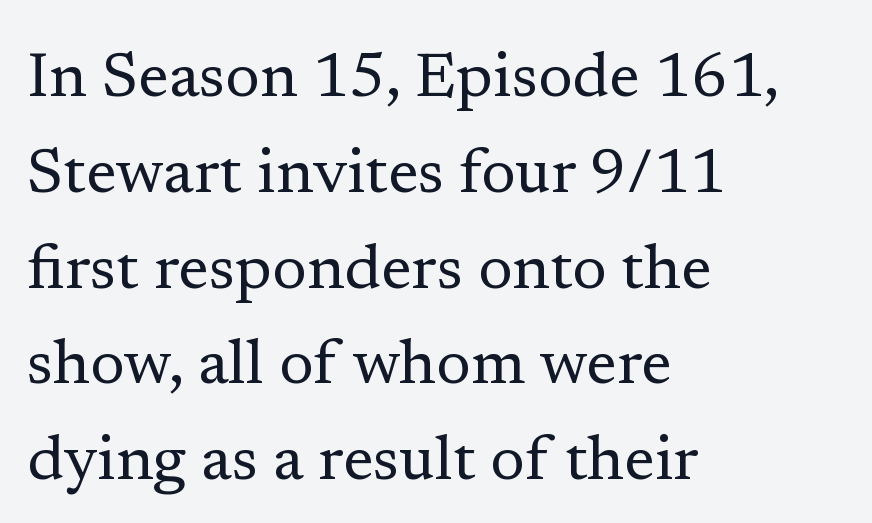
Reading down the column, the eye jumps a familiar distance to each next line. A bare baseline throughout the passage. Upright lettering throughout. Letterform terminals end in serifs throughout the passage. Varying glyph widths throughout — classic text-font behaviour. The compositor pushed each line to the left boundary.
